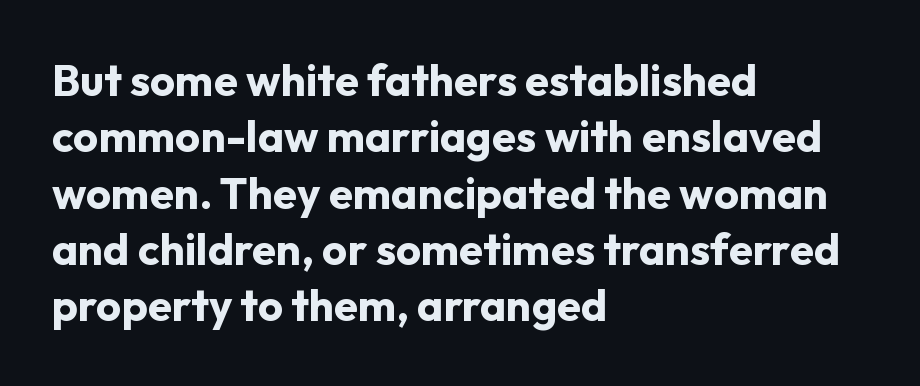
The image shows 44 px bold sans-serif type, upright; set left-aligned, normal line spacing (1.28x), normal letter spacing, not underlined; low stroke contrast and a medium x-height.
